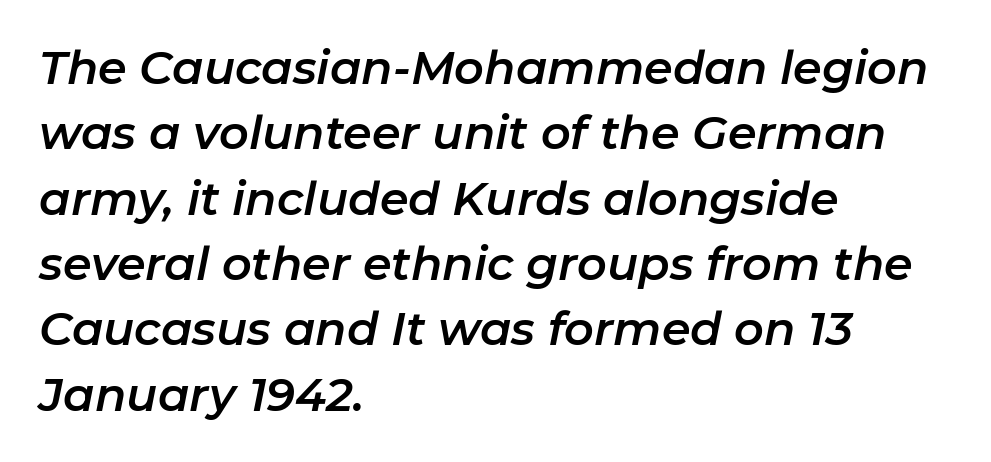
{"italic": "yes", "lean": "right", "slant_degrees": 11, "width": "normal", "stroke_contrast": "low", "x_height": "medium", "monospaced": "no", "underline": "no", "align": "left", "line_spacing": "normal", "line_spacing_ratio": 1.42, "letter_spacing": "normal", "letter_spacing_em": 0.0, "glyph_px": 46}
